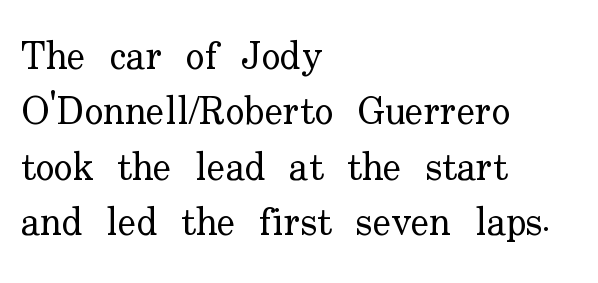
Q: Is the text bold? A: No.
Q: Is the text italic (slanted)? A: No, it is upright.
Q: Is the typeface a serif or a sans-serif typeface? A: Serif.
Q: Is the text underlined? A: No.
Q: How is the paragraph aligned? A: Left-aligned.
Q: Is the spacing between letters normal or unusually wide? A: Normal.
Q: Is the spacing between lines tight, normal or loose? A: Normal.
Q: Width (condensed, normal, or wide)? A: Normal.
Q: Stroke contrast? A: Low.
Q: x-height? A: Small.
Q: Monospaced? A: No.
